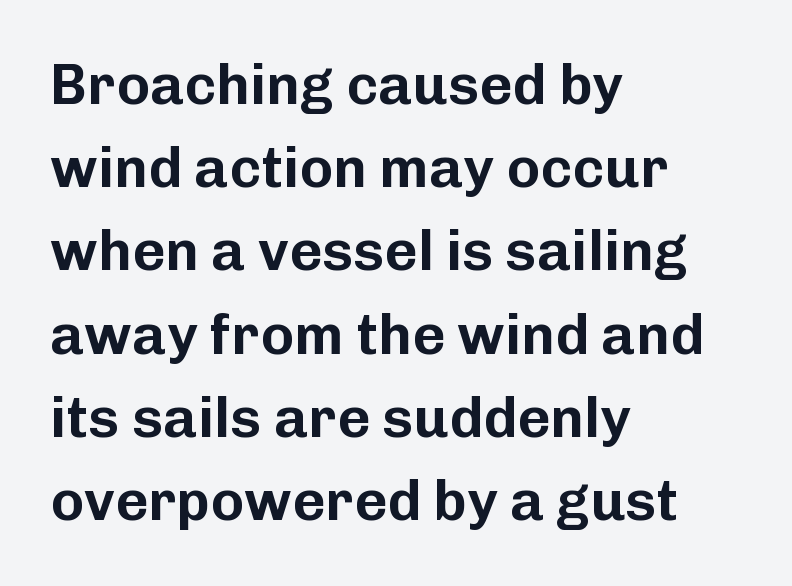
Q: Is the text italic (slanted)? A: No, it is upright.
Q: Is the typeface a serif or a sans-serif typeface? A: Sans-serif.
Q: Is the text underlined? A: No.
Q: How is the paragraph aligned? A: Left-aligned.
Q: Is the spacing between letters normal or unusually wide? A: Normal.
Q: Is the spacing between lines tight, normal or loose? A: Normal.
Q: Width (condensed, normal, or wide)? A: Normal.
Q: Stroke contrast? A: Low.
Q: x-height? A: Medium.
Q: Monospaced? A: No.
